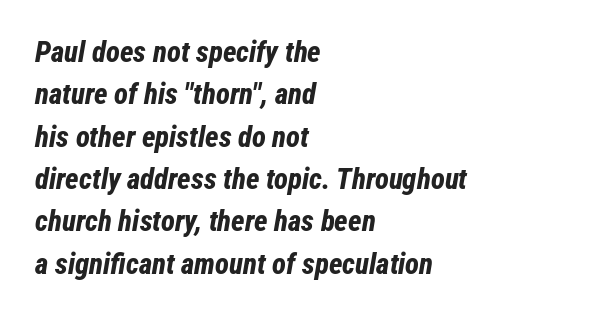
Q: Is the text bold? A: Yes.
Q: Is the text italic (slanted)? A: Yes, it leans right by about 12 degrees.
Q: Is the text underlined? A: No.
Q: How is the paragraph aligned? A: Left-aligned.
Q: Is the spacing between letters normal or unusually wide? A: Normal.
Q: Is the spacing between lines tight, normal or loose? A: Normal.
Q: Width (condensed, normal, or wide)? A: Condensed.
Q: Stroke contrast? A: Low.
Q: x-height? A: Medium.
Q: Monospaced? A: No.
